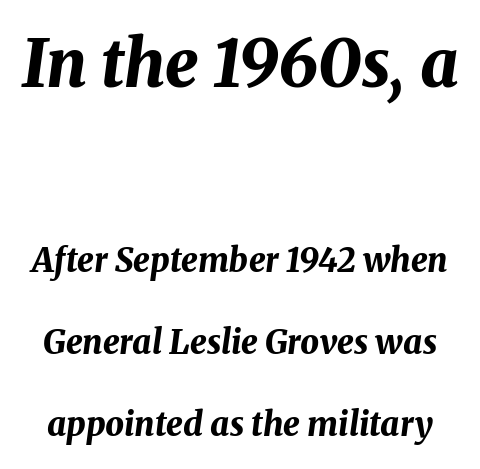
Q: Is the text bold? A: Yes.
Q: Is the text italic (slanted)? A: Yes, it leans right by about 8 degrees.
Q: Is the text underlined? A: No.
Q: Is the spacing between letters normal or unusually wide? A: Normal.
Q: Is the spacing between lines tight, normal or loose? A: Loose.
Q: Which block of text is set in a larger size, the first (top) or the second (bottom)? A: The first (top) one.
Q: Width (condensed, normal, or wide)? A: Normal.
Q: Stroke contrast? A: Medium.
Q: x-height? A: Medium.
Q: Monospaced? A: No.
